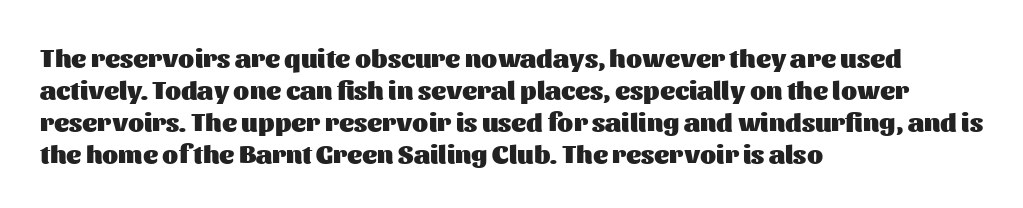
The image shows 26 px bold type, upright; set left-aligned, line spacing 1.23x, normal letter spacing, not underlined.
